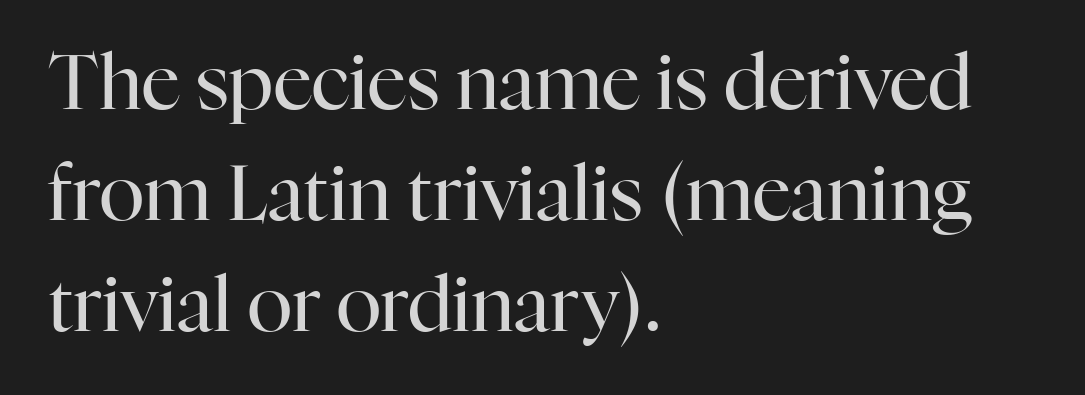
The image shows 76 px regular-weight serif type, upright; set left-aligned, normal line spacing (1.46x), normal letter spacing, not underlined; high stroke contrast and a medium x-height.
